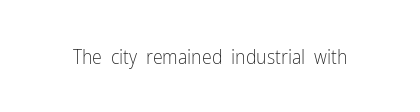
Posture: upright roman. Short note: letters normally spaced. The weight would be labelled regular, book, light, or lighter still. Lines of text with bare space underneath.
